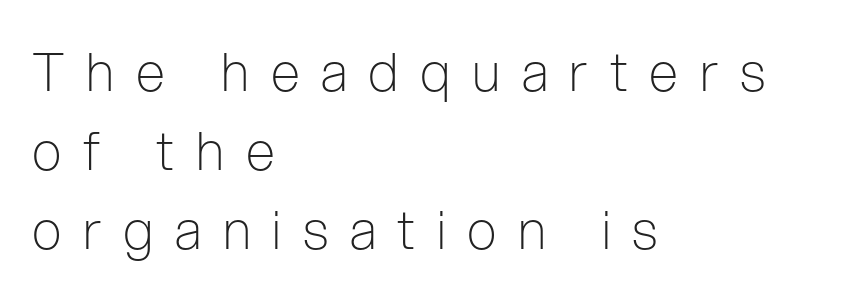
{"serif": "no", "italic": "no", "bold": "no", "weight": "light", "width": "condensed", "stroke_contrast": "low", "x_height": "medium", "monospaced": "no", "underline": "no", "align": "left", "line_spacing": "normal", "line_spacing_ratio": 1.49, "letter_spacing": "wide", "letter_spacing_em": 0.41, "glyph_px": 53}
